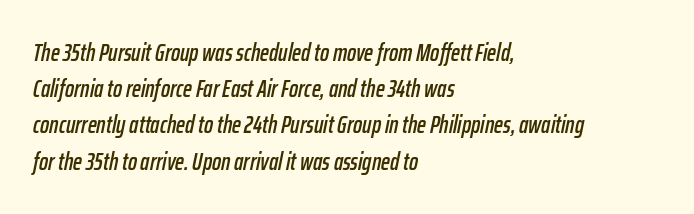
Notice how the passage keeps a crisp vertical edge on the left only. This rendering leaves character spacing at its baseline value. This block has exactly the height ordinary leading produces. Words float on clear page, feet unadorned.
